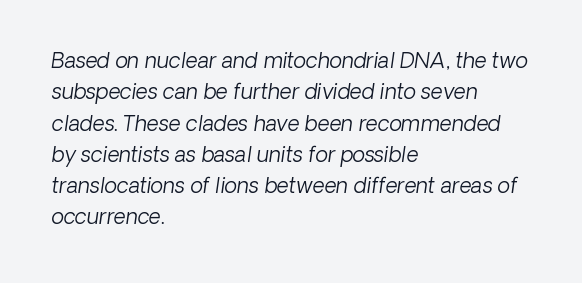
Q: Is the text bold? A: No.
Q: Is the text underlined? A: No.
Q: How is the paragraph aligned? A: Left-aligned.
Q: Is the spacing between letters normal or unusually wide? A: Normal.
Q: Is the spacing between lines tight, normal or loose? A: Normal.
